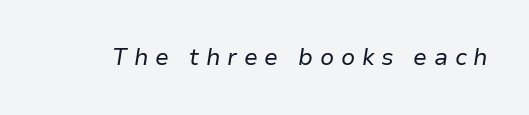
The image shows 23 px text type, italic (leaning right); set unusually wide letter spacing (+0.29 em), not underlined.
